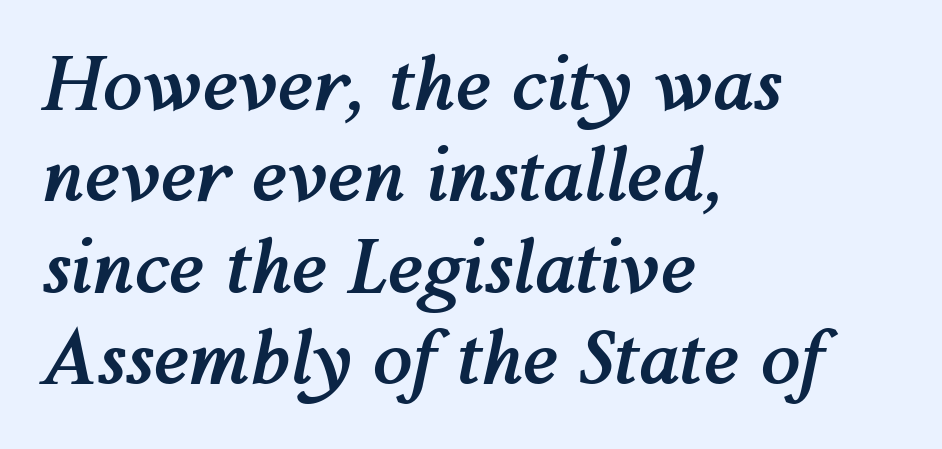
Spacing verdict: proportional, widths tailored to each character. The baseline area is clear. Yep, that's italic — everything's leaning. On the weight axis this lands at bold, roughly 700. In terms of leading, this rendering sits right in the middle. The setting favours the left margin, as ordinary paragraphs usually do.
